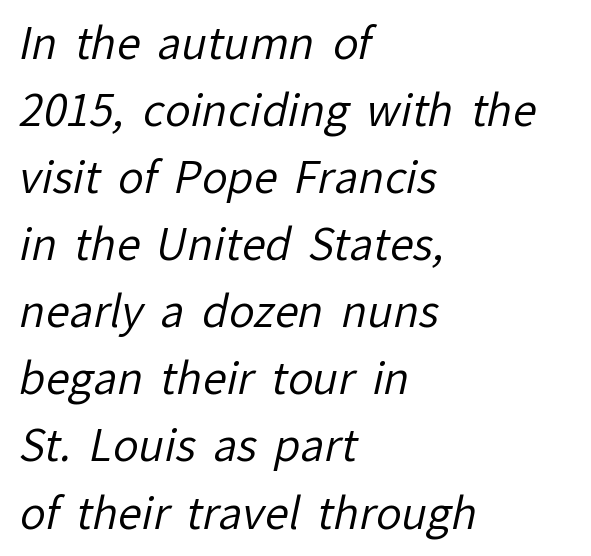
Q: Is the text bold? A: No.
Q: Is the typeface a serif or a sans-serif typeface? A: Sans-serif.
Q: Is the text underlined? A: No.
Q: How is the paragraph aligned? A: Left-aligned.
Q: Is the spacing between letters normal or unusually wide? A: Normal.
Q: Is the spacing between lines tight, normal or loose? A: Normal.
Q: Width (condensed, normal, or wide)? A: Normal.
Q: Stroke contrast? A: Low.
Q: x-height? A: Medium.
Q: Monospaced? A: No.
